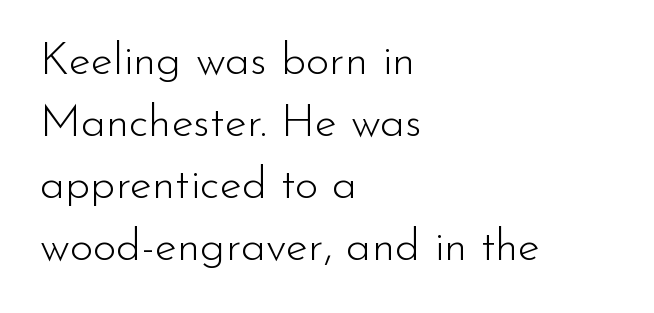
The image shows 45 px light sans-serif type, upright; set left-aligned, normal line spacing (1.38x), normal letter spacing, not underlined; low stroke contrast and a small x-height.
